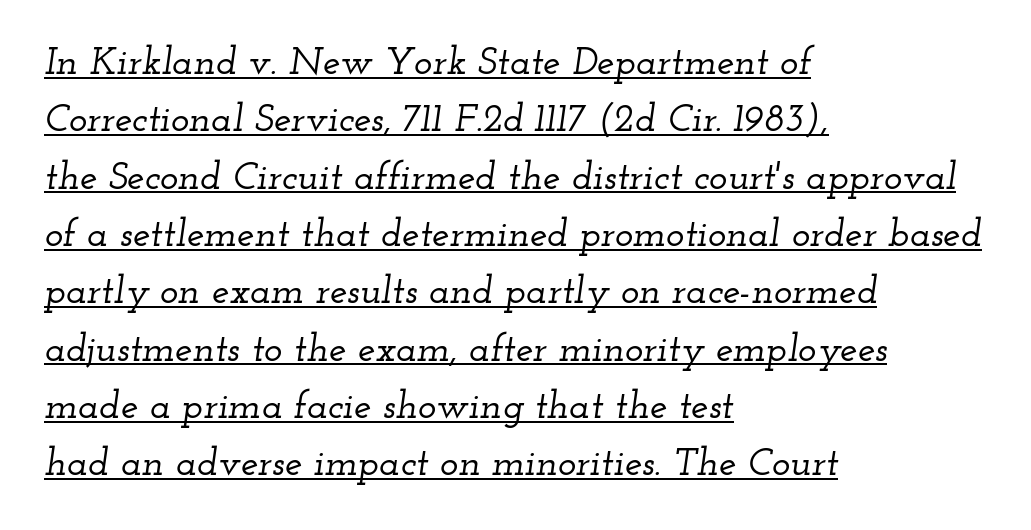
The image shows 39 px wide serif type, italic (leaning right); set left-aligned, normal line spacing (1.47x), normal letter spacing, underlined; low stroke contrast and a small x-height.
